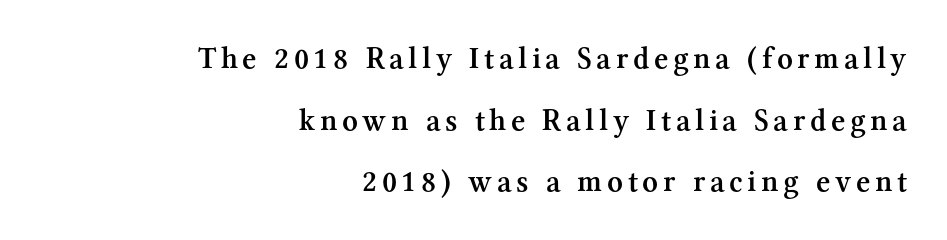
{"serif": "yes", "italic": "no", "bold": "semi", "weight": "semibold", "width": "normal", "stroke_contrast": "medium", "x_height": "medium", "monospaced": "no", "underline": "no", "align": "right", "line_spacing": "loose", "line_spacing_ratio": 1.99, "glyph_px": 31}
